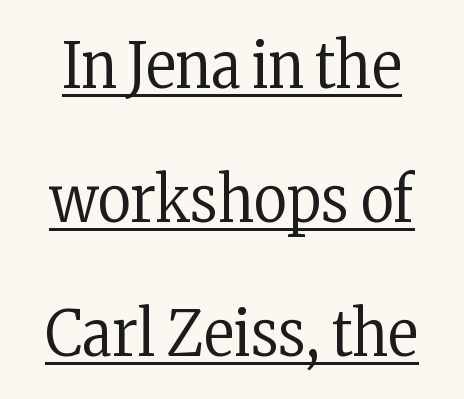
{"serif": "yes", "italic": "no", "bold": "no", "weight": "regular", "width": "condensed", "stroke_contrast": "low", "x_height": "medium", "monospaced": "no", "underline": "yes", "line_spacing": "loose", "line_spacing_ratio": 2.09, "letter_spacing": "normal", "letter_spacing_em": 0.0, "glyph_px": 64}
